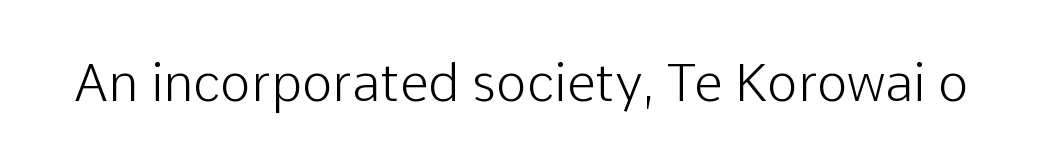
Q: Is the text bold? A: No.
Q: Is the text italic (slanted)? A: No, it is upright.
Q: Is the typeface a serif or a sans-serif typeface? A: Sans-serif.
Q: Is the text underlined? A: No.
Q: Is the spacing between letters normal or unusually wide? A: Normal.
Q: Width (condensed, normal, or wide)? A: Normal.
Q: Stroke contrast? A: Low.
Q: x-height? A: Medium.
Q: Monospaced? A: No.
